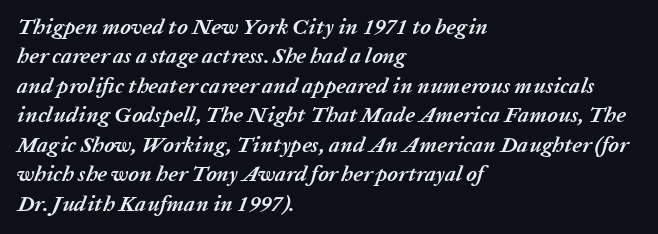
The image shows 22 px bold type, italic (leaning right); set left-aligned, normal line spacing (1.34x), normal letter spacing, not underlined.
